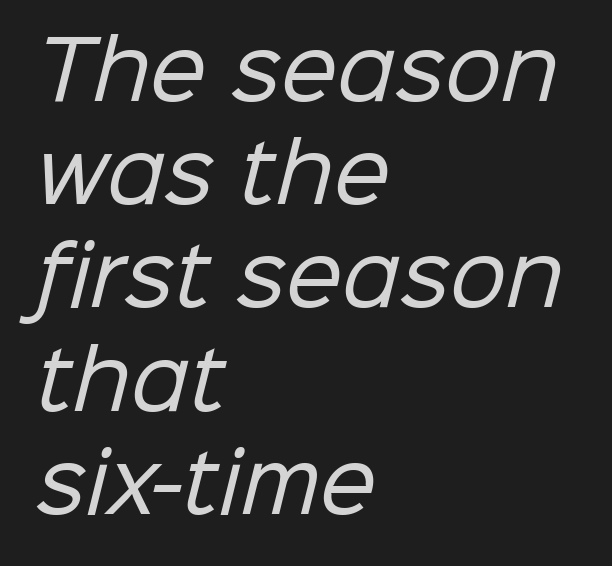
Weight: not bold — regular or lighter. Interline gaps are of average width in this sample. Beneath every word, the page is bare. Between one letter and the next there's only the usual sliver of space.
